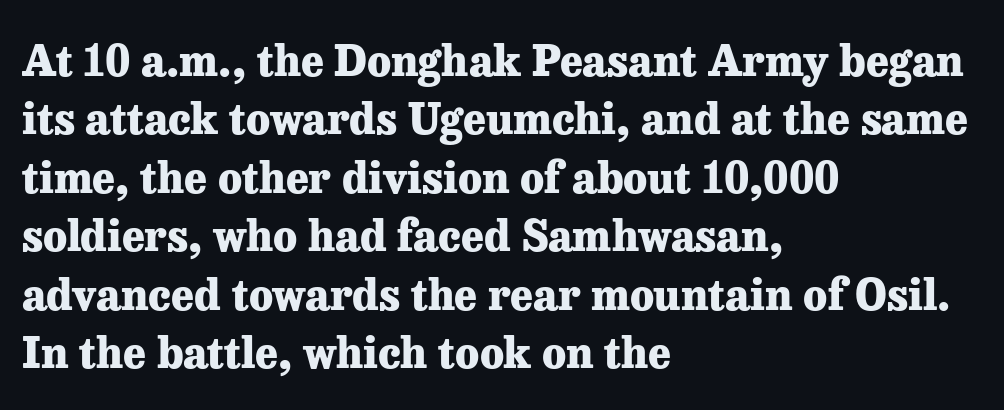
{"serif": "yes", "italic": "no", "bold": "yes", "weight": "heavy", "width": "normal", "stroke_contrast": "low", "x_height": "medium", "monospaced": "no", "underline": "no", "align": "left", "line_spacing": "normal", "line_spacing_ratio": 1.36, "letter_spacing": "normal", "letter_spacing_em": 0.0, "glyph_px": 43}
